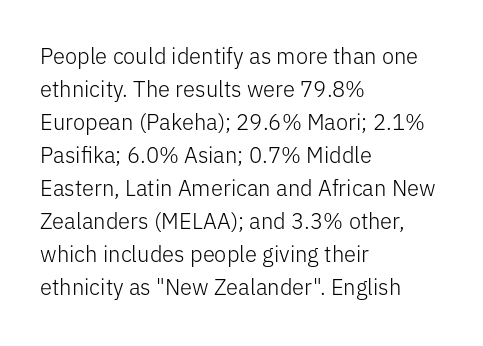
Q: Is the text bold? A: No.
Q: Is the text italic (slanted)? A: No, it is upright.
Q: Is the text underlined? A: No.
Q: How is the paragraph aligned? A: Left-aligned.
Q: Is the spacing between letters normal or unusually wide? A: Normal.
Q: Is the spacing between lines tight, normal or loose? A: Normal.
